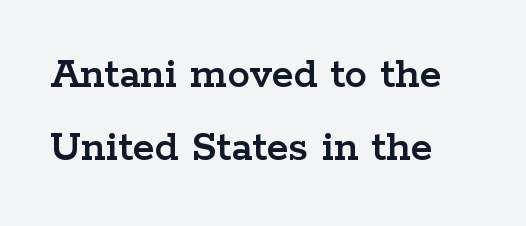
Q: Is the text italic (slanted)? A: No, it is upright.
Q: Is the typeface a serif or a sans-serif typeface? A: Serif.
Q: Is the text underlined? A: No.
Q: How is the paragraph aligned? A: Left-aligned.
Q: Is the spacing between letters normal or unusually wide? A: Normal.
Q: Is the spacing between lines tight, normal or loose? A: Normal.
Q: Width (condensed, normal, or wide)? A: Wide.
Q: Stroke contrast? A: Low.
Q: x-height? A: Medium.
Q: Monospaced? A: No.
